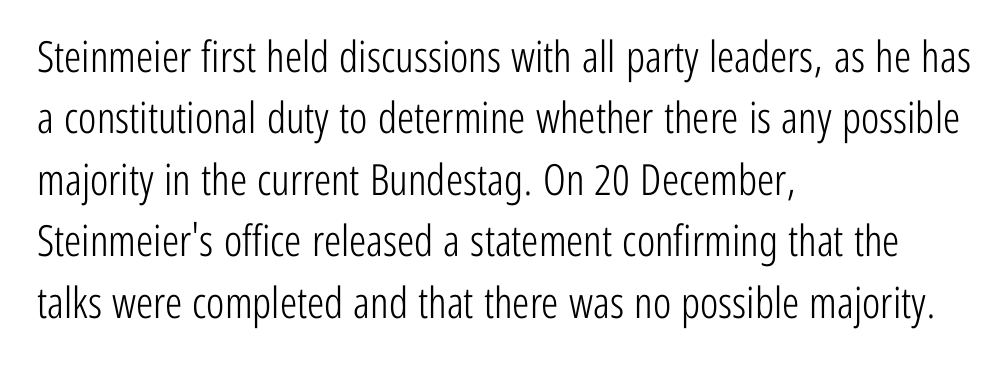
The image shows 43 px light, condensed sans-serif type, upright; set left-aligned, normal line spacing (1.43x), normal letter spacing, not underlined; low stroke contrast and a medium x-height.
